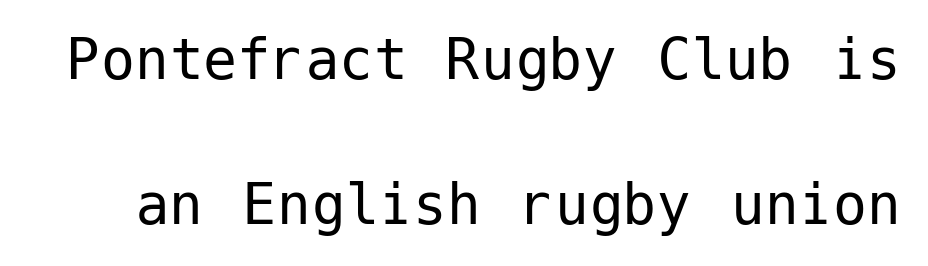
{"serif": "no", "italic": "no", "bold": "no", "weight": "regular", "width": "normal", "stroke_contrast": "low", "x_height": "medium", "underline": "no", "line_spacing": "loose", "line_spacing_ratio": 2.13, "letter_spacing": "normal", "letter_spacing_em": 0.0, "glyph_px": 68}
